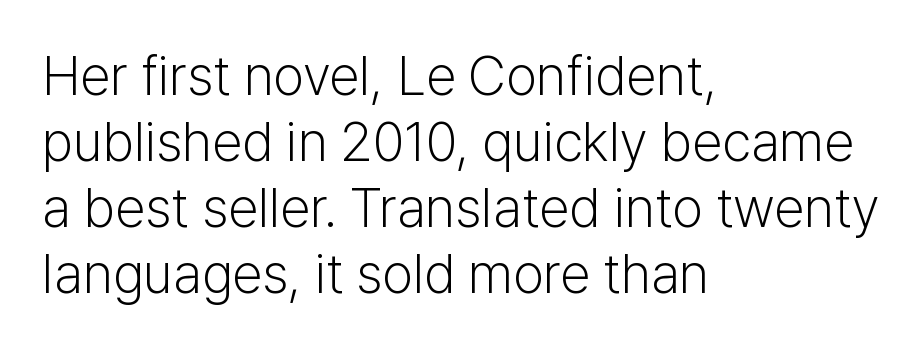
Posture: vertical. The strokes are not fattened; the text isn't bold. If you drew a ruler down the left edge, every line would touch it. Look at the bottom of the vertical strokes: they stop flat, with no serifs. Tracking here is standard; glyphs follow each other at the usual distance. Just letters on the line, the space beneath them empty.
